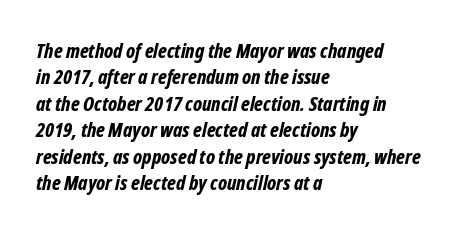
The string is rendered with underlining switched off. Typographic density is high because the face is bold. What's the leading like? Ordinary, nothing unusual. Tracking value appears to be zero — textbook default spacing. The text carries the slant typical of an italic or oblique font. The rag falls on the right side of this text block.
